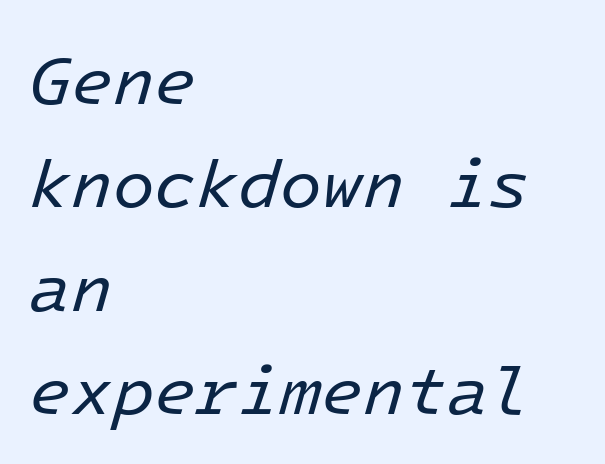
Letters rest on an invisible, unmarked baseline. The space between consecutive lines is moderate. These glyphs show unthickened strokes, regular width or finer. Do the characters align in a grid? Yes, the font is monospaced. The axis of the letterforms is tilted away from vertical. Students, note that the glyphs here touch the page at normal intervals.
